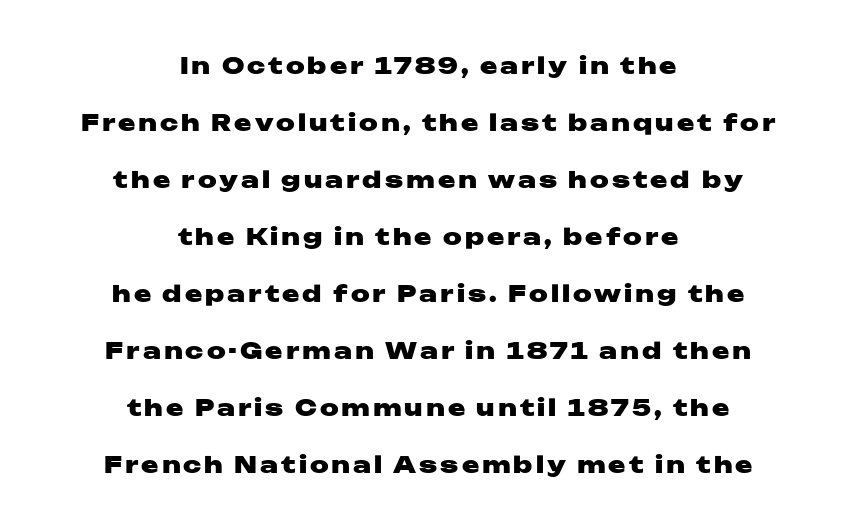
{"italic": "no", "bold": "yes", "underline": "no", "align": "center", "line_spacing": "loose", "line_spacing_ratio": 2.48, "glyph_px": 23}
